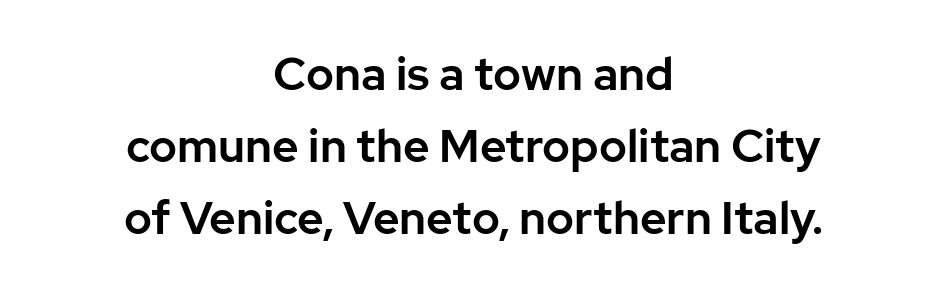
{"serif": "no", "italic": "no", "width": "normal", "stroke_contrast": "low", "x_height": "medium", "monospaced": "no", "underline": "no", "align": "center", "line_spacing": "normal", "line_spacing_ratio": 1.57, "letter_spacing": "normal", "letter_spacing_em": 0.0, "glyph_px": 46}
